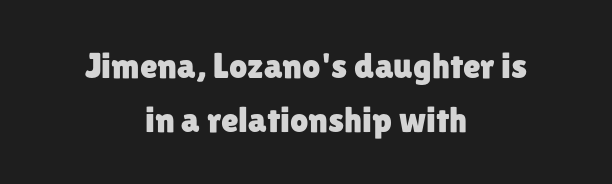
The image shows 36 px sans-serif type, upright; set centered, normal line spacing (1.49x), normal letter spacing, not underlined; low stroke contrast and a medium x-height.
